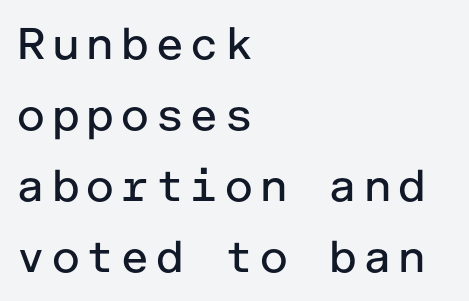
Evenly set lines give the paragraph a standard silhouette. These lines are set flush left with a ragged right edge. Letterform terminals end flat and unadorned throughout the passage. This is the regular roman posture of the typeface. The gap between lines stays unmarked. Nothing heavy about these letters — not bold at all.
